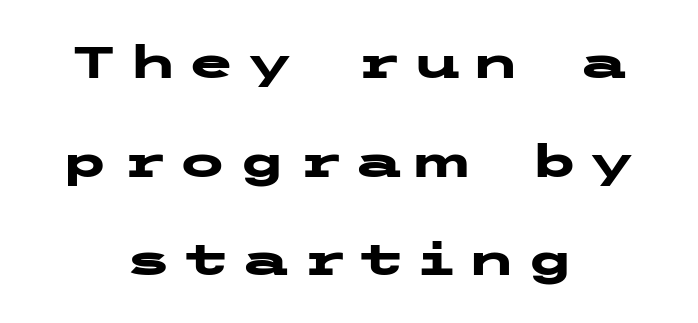
Q: Is the text bold? A: Yes.
Q: Is the text italic (slanted)? A: No, it is upright.
Q: Is the typeface a serif or a sans-serif typeface? A: Sans-serif.
Q: Is the text underlined? A: No.
Q: How is the paragraph aligned? A: Centered.
Q: Is the spacing between letters normal or unusually wide? A: Unusually wide.
Q: Is the spacing between lines tight, normal or loose? A: Loose.
Q: Width (condensed, normal, or wide)? A: Wide.
Q: Stroke contrast? A: Low.
Q: x-height? A: Medium.
